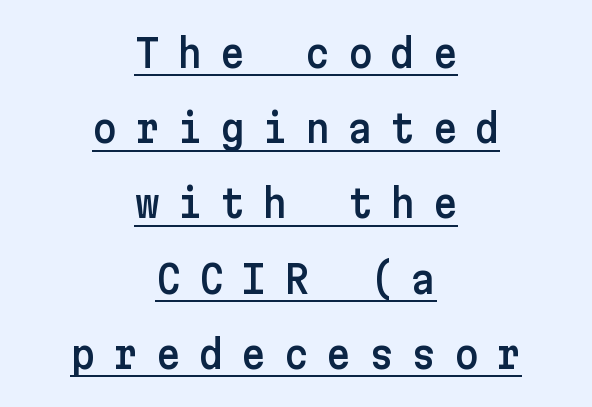
The image shows 38 px sans-serif type, upright; set centered, loose line spacing (1.98x), unusually wide letter spacing (+0.47 em), underlined; low stroke contrast and a medium x-height.
